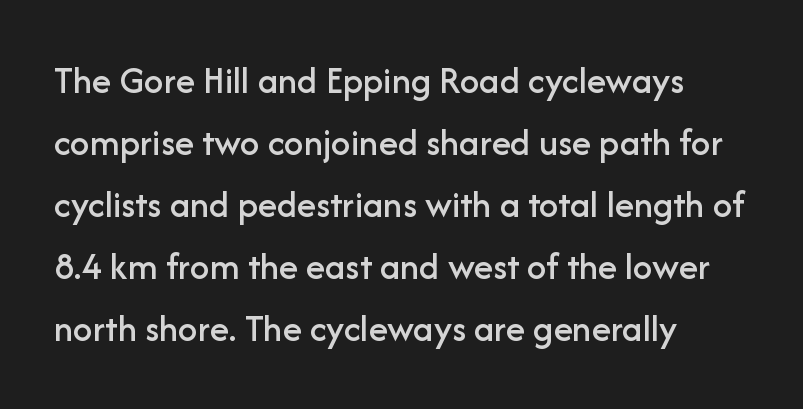
Q: Is the text italic (slanted)? A: No, it is upright.
Q: Is the typeface a serif or a sans-serif typeface? A: Sans-serif.
Q: Is the text underlined? A: No.
Q: How is the paragraph aligned? A: Left-aligned.
Q: Is the spacing between letters normal or unusually wide? A: Normal.
Q: Is the spacing between lines tight, normal or loose? A: Normal.
Q: Width (condensed, normal, or wide)? A: Normal.
Q: Stroke contrast? A: Low.
Q: x-height? A: Medium.
Q: Monospaced? A: No.
